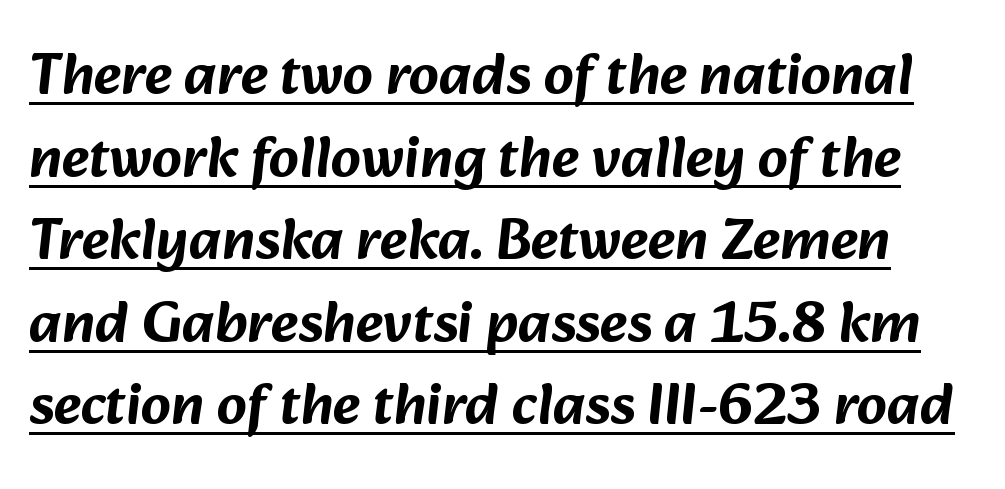
{"serif": "no", "width": "normal", "stroke_contrast": "low", "x_height": "medium", "monospaced": "no", "underline": "yes", "line_spacing": "normal", "line_spacing_ratio": 1.4, "letter_spacing": "normal", "letter_spacing_em": 0.0, "glyph_px": 59}
